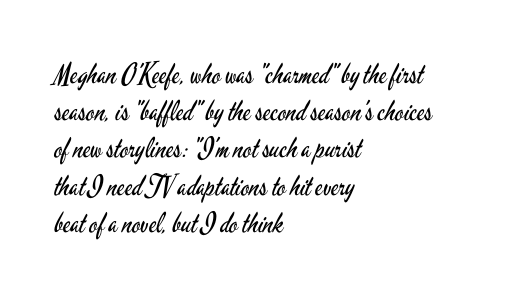
The passage shown is typed in a proportional face where columns would drift. This sample is left-justified, so line endings fall wherever the words run out. These lines sit exactly where default settings would place them.
